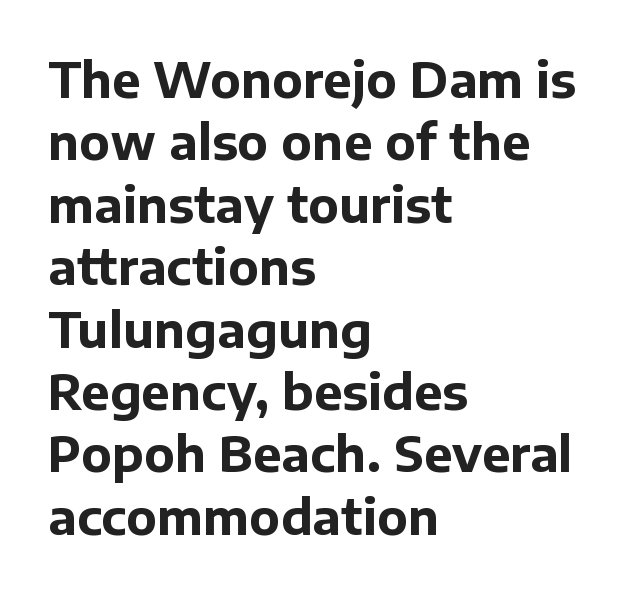
The image shows 48 px bold sans-serif type, upright; set left-aligned, normal line spacing (1.3x), normal letter spacing, not underlined; low stroke contrast and a medium x-height.
